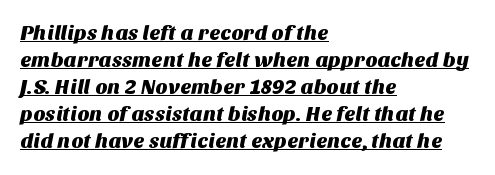
{"underline": "yes", "align": "left", "line_spacing": "normal", "line_spacing_ratio": 1.29, "letter_spacing": "normal", "letter_spacing_em": 0.0, "glyph_px": 21}
